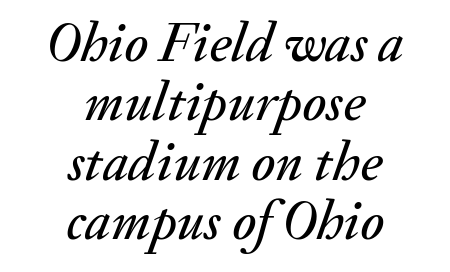
Designer's note — italics engaged. Think of a printed novel: that variable character pitch is what you see here. Line starts and ends both wander, symmetrically. This rendering features lettering with no underline. Is there much room between lines? No — they nearly touch.
